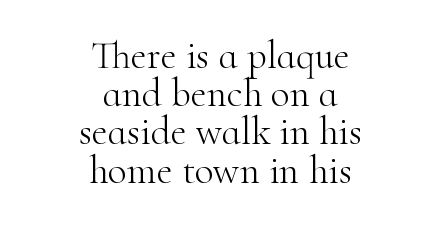
{"serif": "yes", "italic": "no", "bold": "no", "weight": "light", "width": "normal", "stroke_contrast": "high", "x_height": "small", "monospaced": "no", "underline": "no", "align": "center", "line_spacing": "tight", "line_spacing_ratio": 0.98, "letter_spacing": "normal", "letter_spacing_em": 0.0, "glyph_px": 39}
